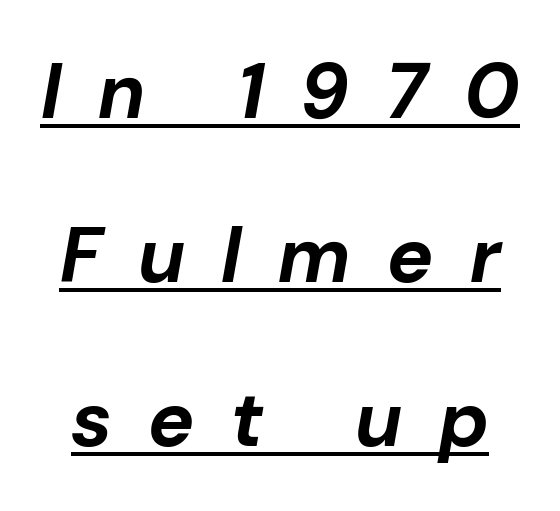
{"italic": "yes", "lean": "right", "slant_degrees": 10, "bold": "yes", "weight": "bold", "width": "normal", "stroke_contrast": "low", "x_height": "medium", "monospaced": "no", "underline": "yes", "line_spacing": "loose", "line_spacing_ratio": 2.1, "letter_spacing": "wide", "letter_spacing_em": 0.47, "glyph_px": 78}
